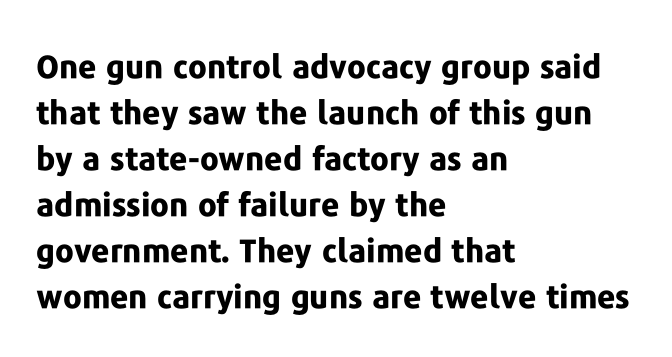
{"serif": "no", "italic": "no", "bold": "yes", "weight": "bold", "width": "normal", "stroke_contrast": "low", "x_height": "medium", "monospaced": "no", "underline": "no", "align": "left", "line_spacing": "normal", "line_spacing_ratio": 1.44, "letter_spacing": "normal", "letter_spacing_em": 0.0, "glyph_px": 32}
